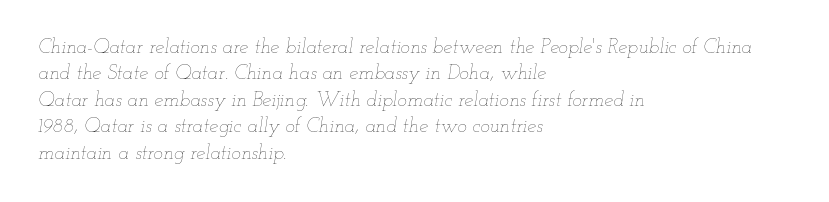
Clear beneath every line of the passage. Spacing between characters is what you'd get straight out of the box. Teacher's note: observe the even left margin — that is flush-left alignment. This reads as an unemphasized weight, regular at the heaviest. Leading: standard.
